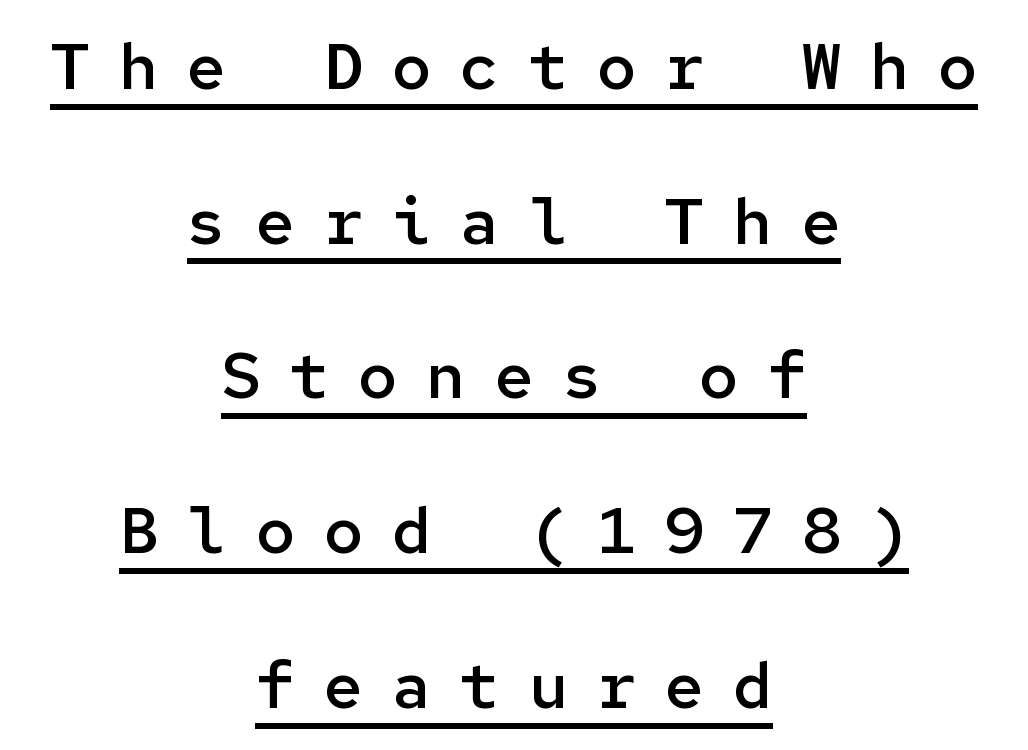
Q: Is the text bold? A: Semi-bold.
Q: Is the text italic (slanted)? A: No, it is upright.
Q: Is the typeface a serif or a sans-serif typeface? A: Sans-serif.
Q: Is the text underlined? A: Yes.
Q: How is the paragraph aligned? A: Centered.
Q: Is the spacing between letters normal or unusually wide? A: Unusually wide.
Q: Is the spacing between lines tight, normal or loose? A: Loose.
Q: Width (condensed, normal, or wide)? A: Normal.
Q: Stroke contrast? A: Low.
Q: x-height? A: Medium.
Q: Monospaced? A: Yes.
